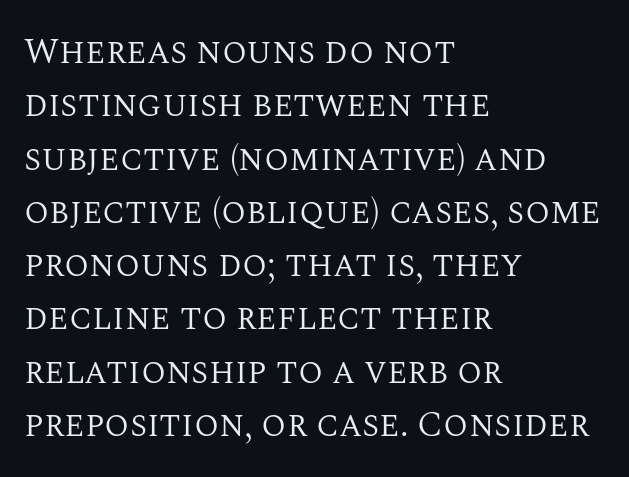
These lines are rendered in a variable-pitch font. The passage shown has conventional tracking throughout. The lettering stays uniformly vertical, giving the passage a roman look. The rows are spaced the way most documents space them. A student would call this left alignment; a typographer would say flush left, rag right.
